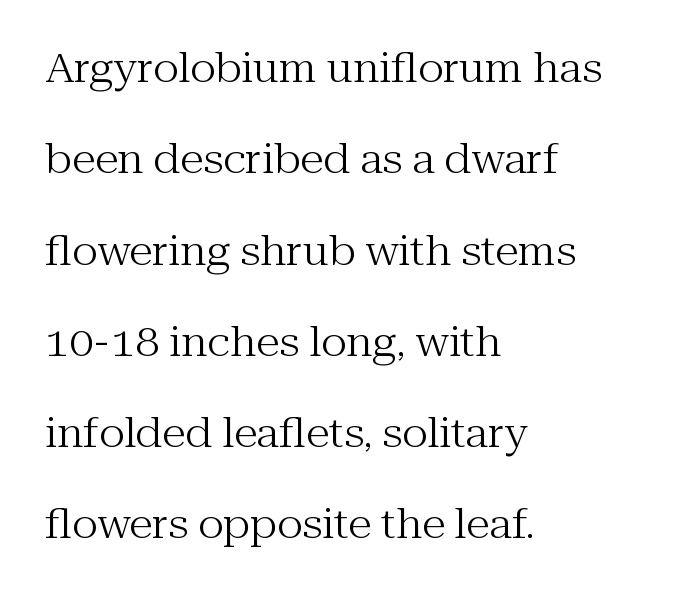
Q: Is the text bold? A: No.
Q: Is the text italic (slanted)? A: No, it is upright.
Q: Is the typeface a serif or a sans-serif typeface? A: Serif.
Q: Is the text underlined? A: No.
Q: How is the paragraph aligned? A: Left-aligned.
Q: Is the spacing between letters normal or unusually wide? A: Normal.
Q: Is the spacing between lines tight, normal or loose? A: Loose.
Q: Width (condensed, normal, or wide)? A: Normal.
Q: Stroke contrast? A: Medium.
Q: x-height? A: Medium.
Q: Monospaced? A: No.
